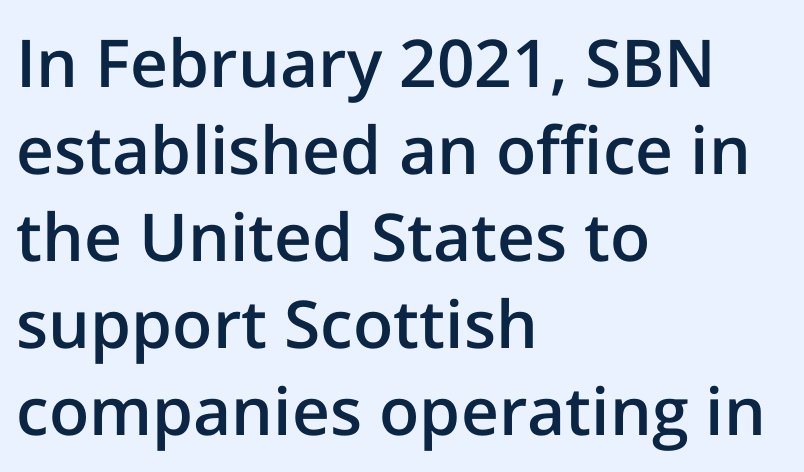
Q: Is the text bold? A: Semi-bold.
Q: Is the text italic (slanted)? A: No, it is upright.
Q: Is the typeface a serif or a sans-serif typeface? A: Sans-serif.
Q: Is the text underlined? A: No.
Q: How is the paragraph aligned? A: Left-aligned.
Q: Is the spacing between letters normal or unusually wide? A: Normal.
Q: Is the spacing between lines tight, normal or loose? A: Normal.
Q: Width (condensed, normal, or wide)? A: Normal.
Q: Stroke contrast? A: Low.
Q: x-height? A: Medium.
Q: Monospaced? A: No.
